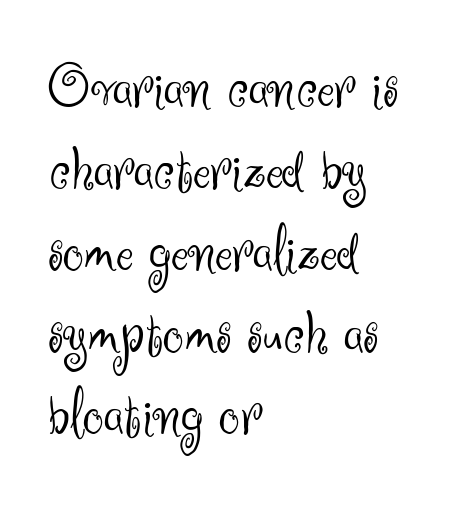
Q: Is the text bold? A: No.
Q: Is the text italic (slanted)? A: No, it is upright.
Q: Is the typeface a serif or a sans-serif typeface? A: Sans-serif.
Q: Is the text underlined? A: No.
Q: How is the paragraph aligned? A: Left-aligned.
Q: Is the spacing between letters normal or unusually wide? A: Normal.
Q: Width (condensed, normal, or wide)? A: Normal.
Q: Stroke contrast? A: Medium.
Q: x-height? A: Small.
Q: Monospaced? A: No.
